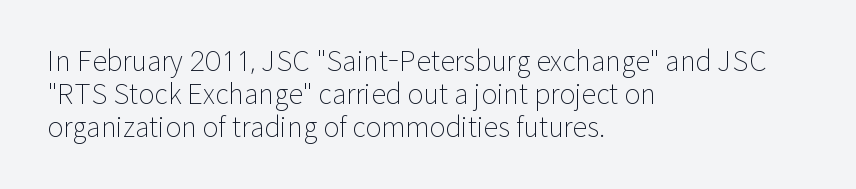
The zone under the glyphs is completely vacant. The passage is arranged the way most books set body copy — flush left. The type sits square on the baseline with zero lean. Weight: in the light-to-regular range. In terms of letterspacing, this is plain default setting.
